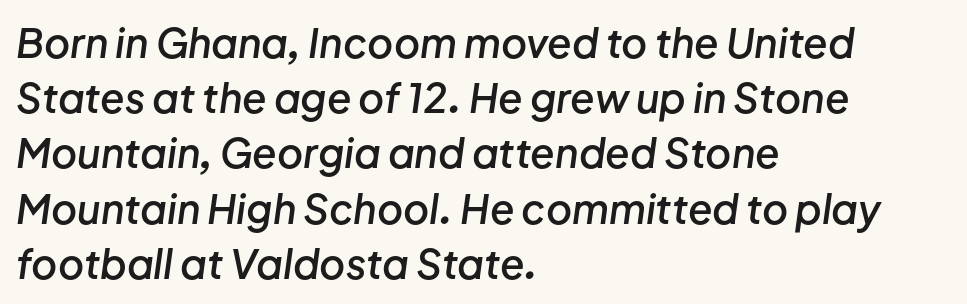
The image shows 40 px semibold type, italic (leaning right); set left-aligned, normal line spacing (1.38x), normal letter spacing, not underlined; low stroke contrast and a medium x-height.
